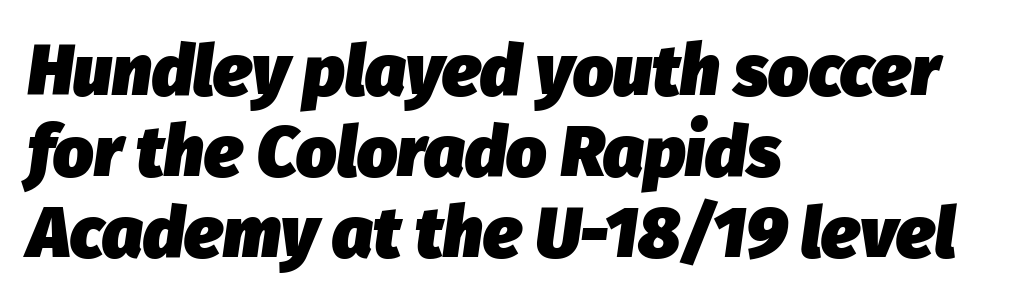
The image shows 71 px heavy type, italic (leaning right); set left-aligned, tight line spacing (1.14x), normal letter spacing, not underlined; low stroke contrast and a medium x-height.
